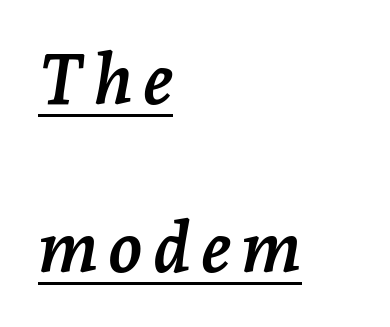
The passage shown is typed in a proportional face where columns would drift. Is there much room between lines? Yes — plenty of vertical air separates them. This rendering uses left alignment, leaving the right contour irregular. Look at the bottom of the vertical strokes: they flare into serifs here. A rule runs beneath these lines of type. The face used here has the dense, thick strokes of a bold.
